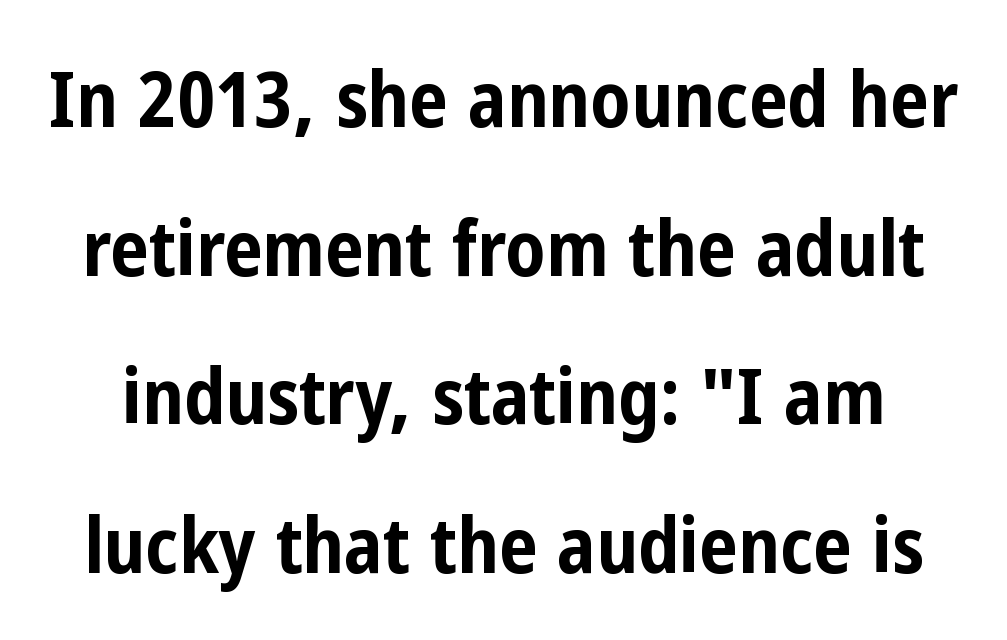
Successive baselines arrive slowly, with a big drop between each. It's the straight-up-and-down kind of type. Typesetter's note: full bold, strokes at maximum text heaviness. You could not count columns in this text — the font is proportionally spaced. The typeface chosen for these lines omits serifs. The area under the type is left untouched.
